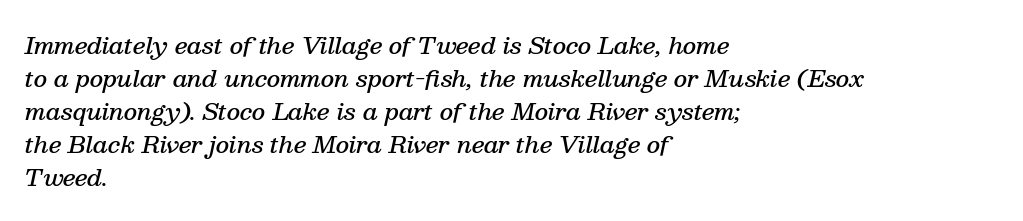
Q: Is the text bold? A: Semi-bold.
Q: Is the text italic (slanted)? A: Yes, it leans right by about 13 degrees.
Q: Is the text underlined? A: No.
Q: How is the paragraph aligned? A: Left-aligned.
Q: Is the spacing between letters normal or unusually wide? A: Normal.
Q: Is the spacing between lines tight, normal or loose? A: Normal.
